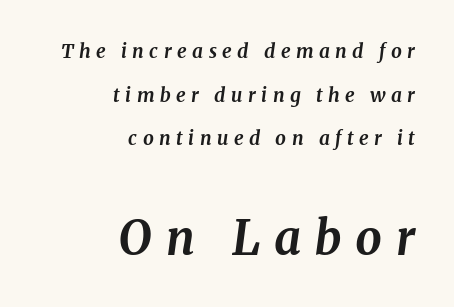
The image shows 47 px bold serif type, italic (leaning right); set right-aligned, loose line spacing (2.3x), unusually wide letter spacing (+0.29 em), not underlined; the second (bottom) block is 2.47x larger; medium stroke contrast and a medium x-height.
